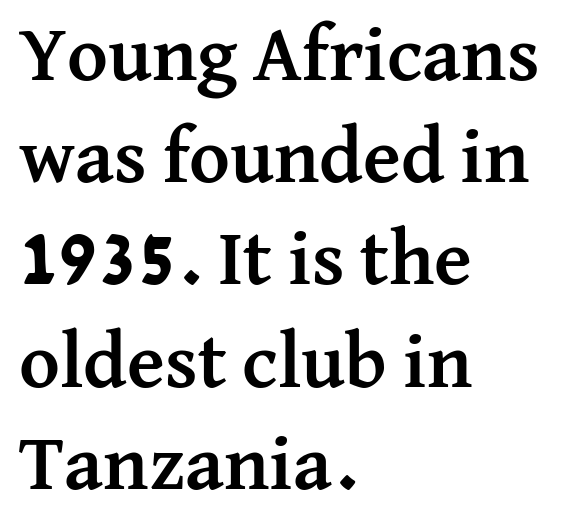
Q: Is the text bold? A: Yes.
Q: Is the text italic (slanted)? A: No, it is upright.
Q: Is the typeface a serif or a sans-serif typeface? A: Serif.
Q: Is the text underlined? A: No.
Q: How is the paragraph aligned? A: Left-aligned.
Q: Is the spacing between letters normal or unusually wide? A: Normal.
Q: Is the spacing between lines tight, normal or loose? A: Normal.
Q: Width (condensed, normal, or wide)? A: Normal.
Q: Stroke contrast? A: Medium.
Q: x-height? A: Medium.
Q: Monospaced? A: No.
